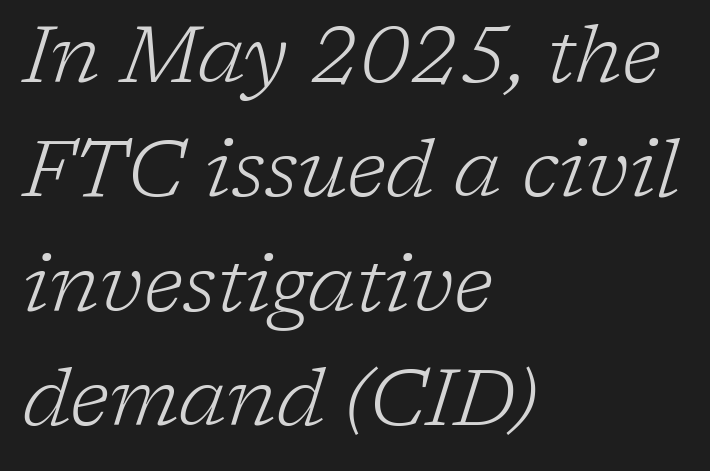
The image shows 80 px light serif type, italic (leaning right); set left-aligned, normal line spacing (1.43x), normal letter spacing, not underlined; low stroke contrast and a medium x-height.
